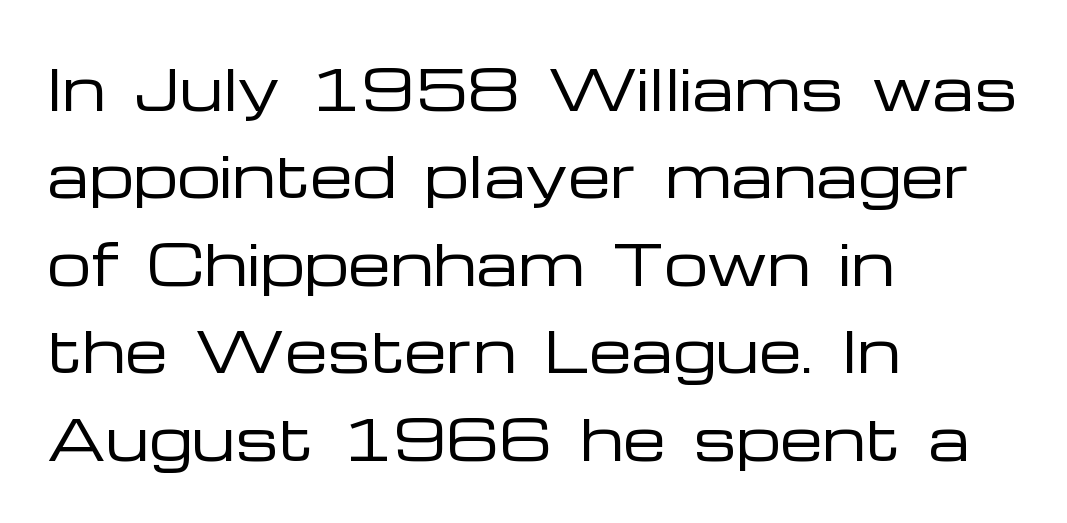
These lines keep a tight, regular rhythm from letter to letter. Baseline-to-baseline distance is the conventional proportion of letter height. Which margin do the lines hug? The left one — the right edge is uneven. These lines are rendered in a variable-pitch font. Letterform terminals end flat and unadorned throughout the passage. Caption: face not bold, strokes unweighted.
